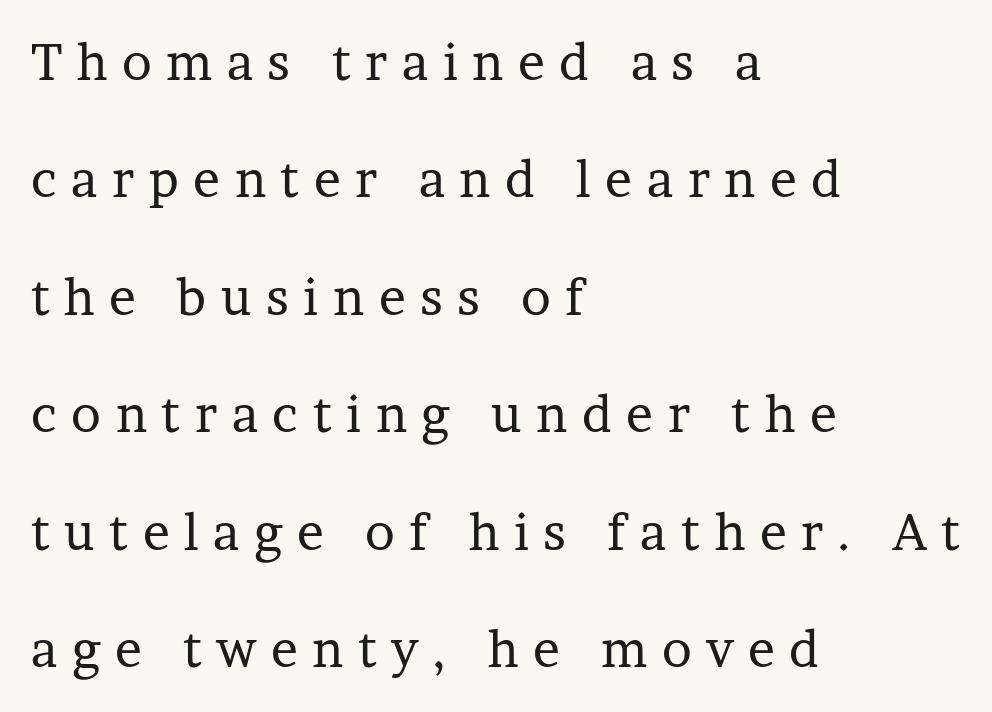
{"serif": "yes", "italic": "no", "bold": "no", "weight": "regular", "width": "normal", "stroke_contrast": "low", "x_height": "medium", "monospaced": "no", "underline": "no", "align": "left", "line_spacing": "loose", "line_spacing_ratio": 2.35, "letter_spacing": "wide", "letter_spacing_em": 0.29, "glyph_px": 50}
